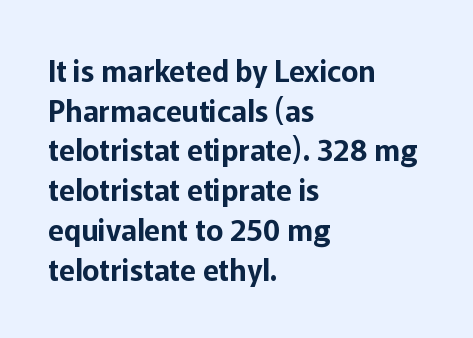
{"serif": "no", "italic": "no", "width": "normal", "stroke_contrast": "low", "x_height": "medium", "monospaced": "no", "underline": "no", "align": "left", "line_spacing": "normal", "line_spacing_ratio": 1.37, "letter_spacing": "normal", "letter_spacing_em": 0.0, "glyph_px": 29}
